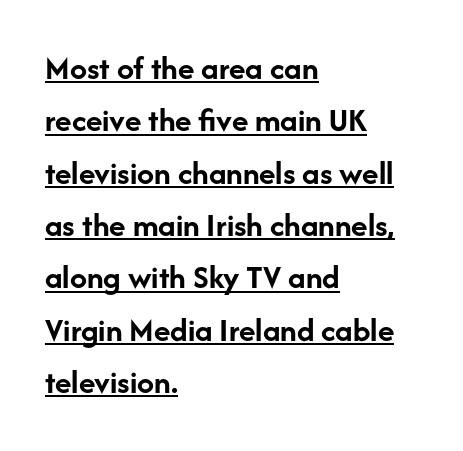
These lines are rendered in a variable-pitch font. Students, this is bold: see how much ink each stroke carries. A typesetter would mark this as roman, not italic. Quick note: underline on.
